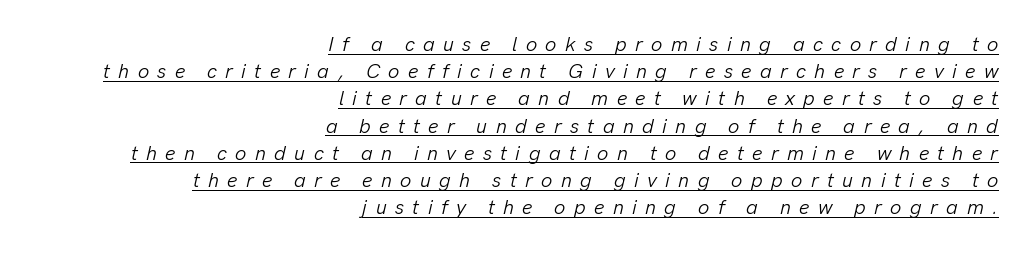
{"italic": "yes", "lean": "right", "slant_degrees": 13, "bold": "no", "underline": "yes", "align": "right", "line_spacing": "normal", "line_spacing_ratio": 1.36, "letter_spacing": "wide", "letter_spacing_em": 0.42, "glyph_px": 20}
